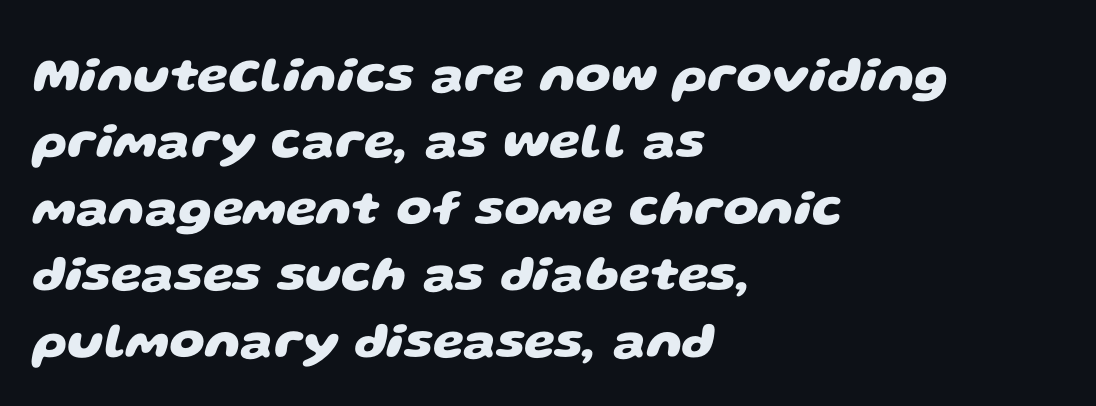
The image shows 50 px heavy, wide sans-serif type; set left-aligned, normal line spacing (1.33x), normal letter spacing, not underlined; low stroke contrast and a large x-height.
